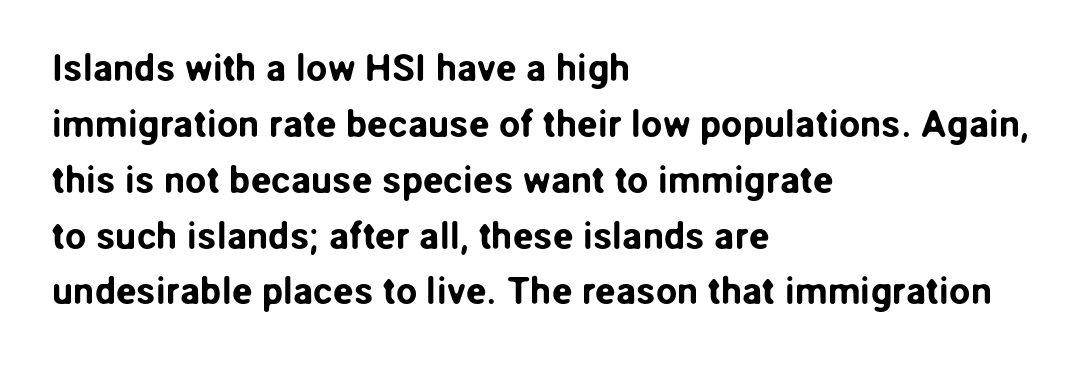
Default kerning and tracking; the words read as compact shapes. The characters display no serif detailing; their extremities are plain. If you drew a line through each stem, it would be perfectly vertical. Clear beneath every line of the passage. Is there much room between lines? A standard amount, neither cramped nor airy. Short and long lines alike share a common starting point at left.
